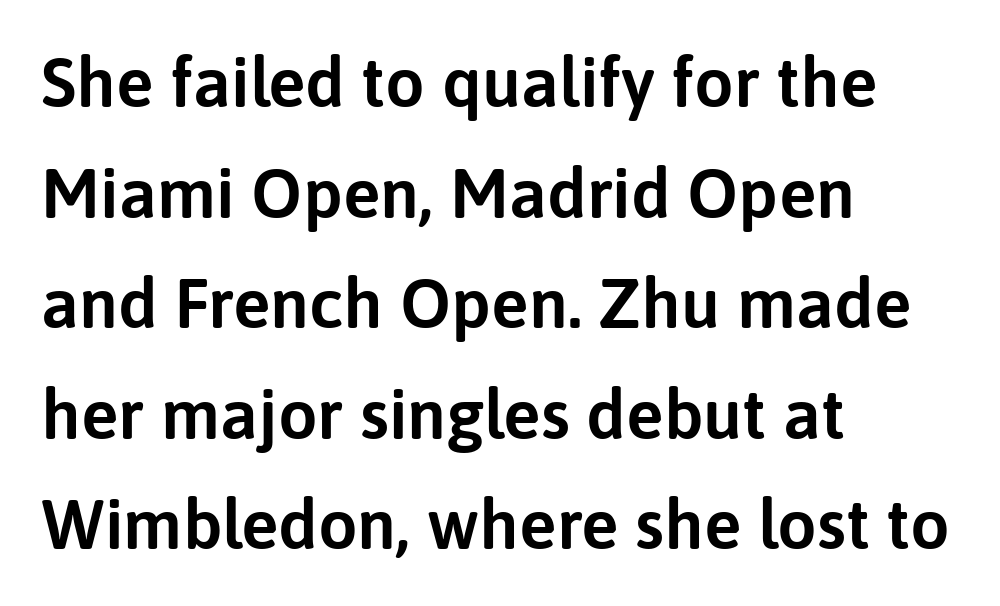
The axis of the letterforms is exactly vertical. What's the leading like? Ordinary, nothing unusual. Font category for this specimen: sans-serif. Visually the block forms a straight wall on the left and a jagged coastline on the right. Here the designer chose a conventional face with non-uniform glyph widths. The letterforms sit shoulder to shoulder at normal distance.
